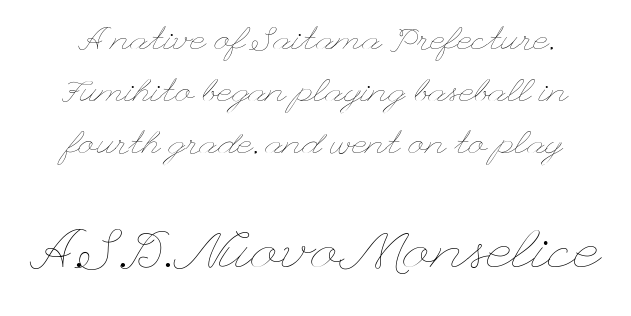
{"bold": "no", "weight": "thin", "width": "wide", "stroke_contrast": "low", "x_height": "small", "underline": "no", "line_spacing": "normal", "line_spacing_ratio": 1.57, "letter_spacing": "normal", "letter_spacing_em": 0.0, "larger_block": "second", "size_ratio": 1.73, "glyph_px": 57}
